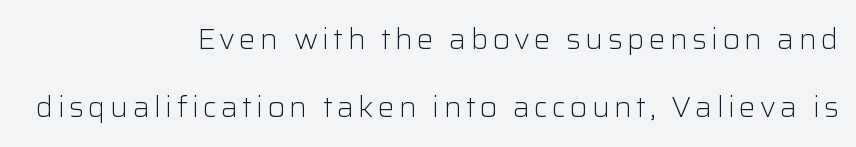
You can tell it's not italic because the verticals are truly vertical. The typeface chosen for these lines omits serifs. These lines are rendered in a variable-pitch font. Each line ends at the same right margin while the left side varies. Leading: increased.
